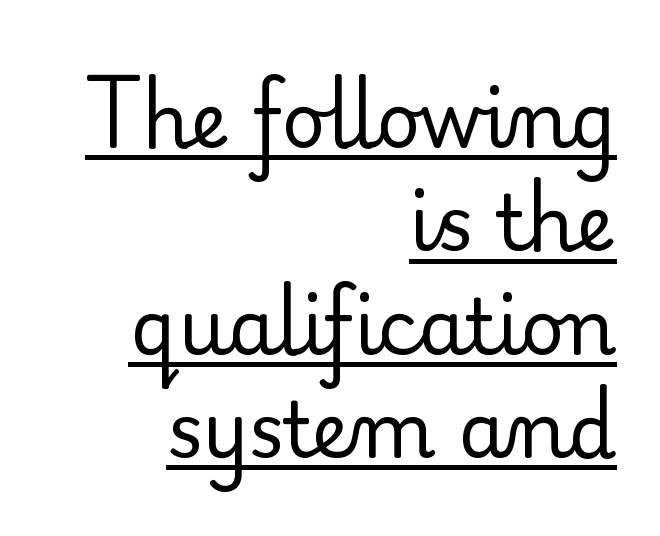
Typeset ragged left — the right edge is the straight one. Is the type heavy? It reads as light-to-regular instead. How are the letters spaced? Ordinarily, with no added tracking. The typesetter has applied underlining to the passage shown. Type style note: has serifs.
